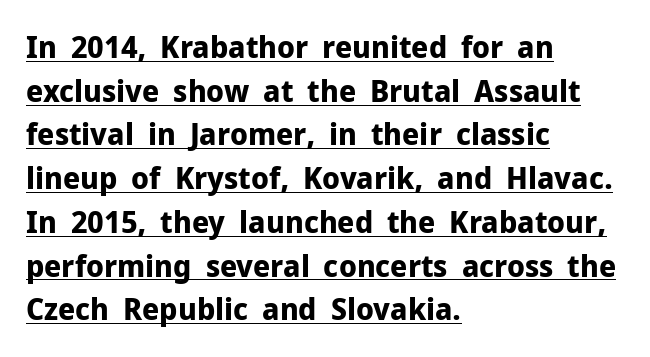
Q: Is the text bold? A: Yes.
Q: Is the text italic (slanted)? A: No, it is upright.
Q: Is the typeface a serif or a sans-serif typeface? A: Sans-serif.
Q: Is the text underlined? A: Yes.
Q: How is the paragraph aligned? A: Left-aligned.
Q: Is the spacing between letters normal or unusually wide? A: Normal.
Q: Is the spacing between lines tight, normal or loose? A: Normal.
Q: Width (condensed, normal, or wide)? A: Normal.
Q: Stroke contrast? A: Low.
Q: x-height? A: Medium.
Q: Monospaced? A: No.
